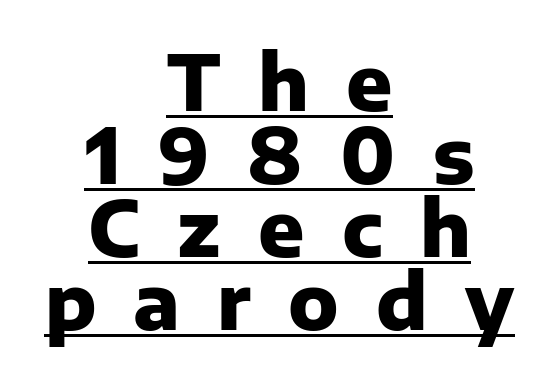
{"serif": "no", "italic": "no", "bold": "yes", "weight": "heavy", "width": "normal", "stroke_contrast": "low", "x_height": "medium", "monospaced": "no", "underline": "yes", "align": "center", "line_spacing": "tight", "line_spacing_ratio": 0.96, "letter_spacing": "wide", "letter_spacing_em": 0.49, "glyph_px": 76}
